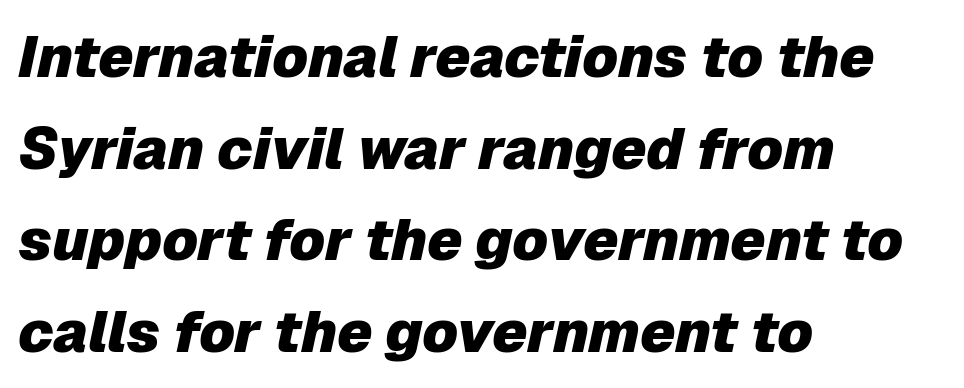
{"italic": "yes", "lean": "right", "slant_degrees": 12, "bold": "yes", "weight": "heavy", "width": "normal", "stroke_contrast": "low", "x_height": "medium", "monospaced": "no", "underline": "no", "align": "left", "line_spacing": "normal", "line_spacing_ratio": 1.58, "letter_spacing": "normal", "letter_spacing_em": 0.0, "glyph_px": 58}
